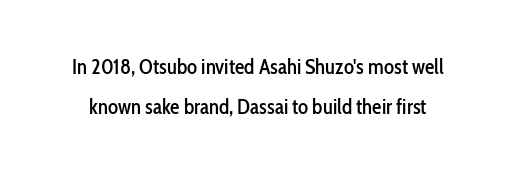
How would I describe the line gaps? Wide and relaxed. Just letters on the line, the space beneath them empty. This rendering leaves character spacing at its baseline value. The font's upright variant was chosen for this text.
